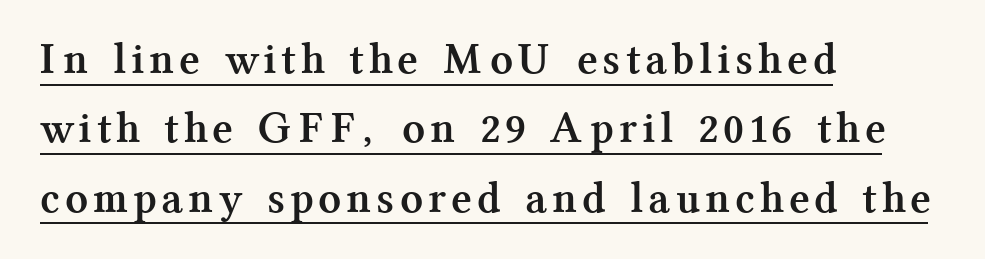
The image shows 45 px semibold serif type, upright; set left-aligned, normal line spacing (1.54x), underlined; medium stroke contrast and a medium x-height.
